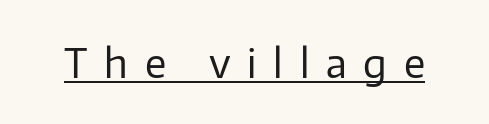
A typesetter would call this heavily tracked-out type. This sample uses an upright cut, with every glyph sitting square on the baseline. Type style note: lacks serifs. Note the varied advance widths — an 'i' is clearly narrower than an 'm'.
